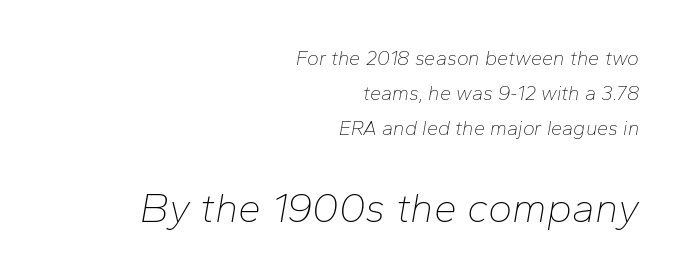
Character widths vary here, with narrow letters taking less room than wide ones. Which margin do the lines hug? The right one — the left edge is uneven. Small over large — that's the arrangement of the two blocks here. Lines of text with bare space underneath.
